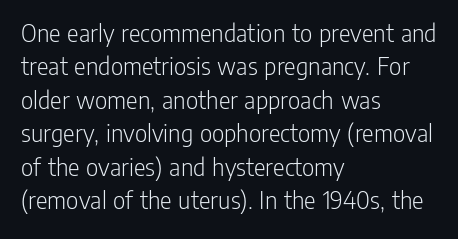
No letter is thick-stroked: the sample isn't bold. This rendering leaves character spacing at its baseline value. A bare baseline throughout the passage. Line beginnings align vertically; line endings do not. This sample uses an upright cut, with every glyph sitting square on the baseline.
